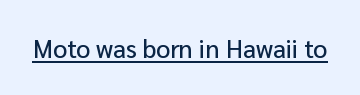
The image shows 25 px text type, upright; set normal letter spacing, underlined.
